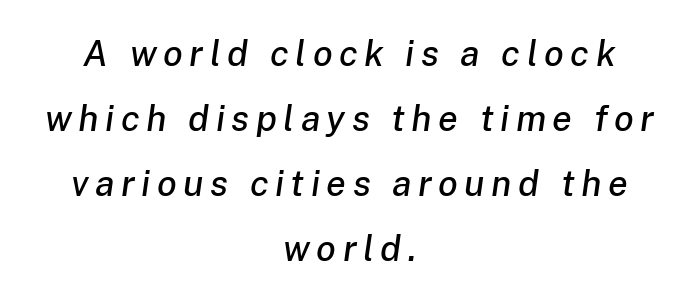
Characters are canted at an angle relative to the baseline's perpendicular. Spacing verdict: proportional, widths tailored to each character. Descender tails drop into unmarked territory. This rendering uses center alignment, leaving both contours irregular but symmetric.
